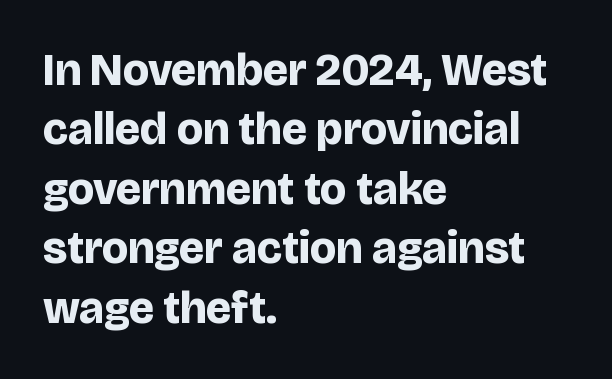
Q: Is the text bold? A: Yes.
Q: Is the text italic (slanted)? A: No, it is upright.
Q: Is the typeface a serif or a sans-serif typeface? A: Sans-serif.
Q: Is the text underlined? A: No.
Q: How is the paragraph aligned? A: Left-aligned.
Q: Is the spacing between letters normal or unusually wide? A: Normal.
Q: Is the spacing between lines tight, normal or loose? A: Normal.
Q: Width (condensed, normal, or wide)? A: Normal.
Q: Stroke contrast? A: Low.
Q: x-height? A: Large.
Q: Monospaced? A: No.
